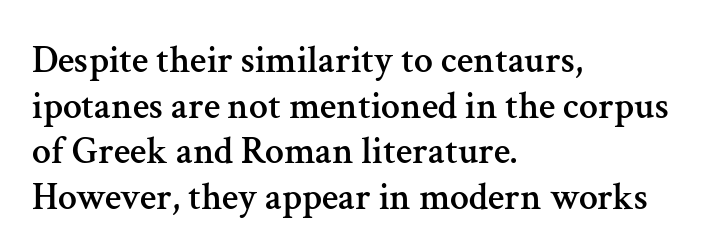
The image shows 38 px serif type, upright; set left-aligned, line spacing 1.2x, normal letter spacing, not underlined; medium stroke contrast and a medium x-height.
